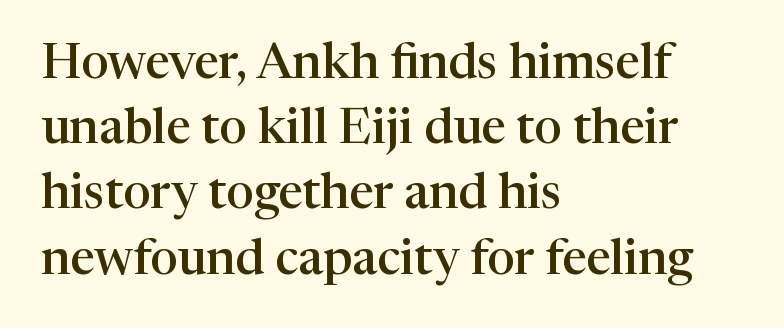
The image shows 49 px semibold serif type, upright; set left-aligned, normal line spacing (1.33x), normal letter spacing, not underlined; high stroke contrast and a medium x-height.
